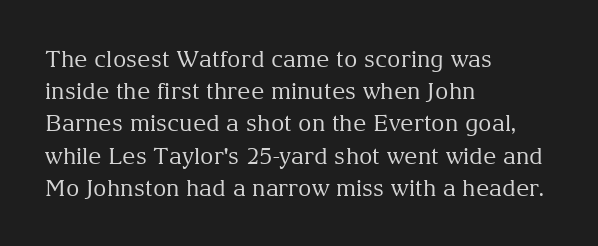
Regarding leading, the lines here are spaced in the standard way. The setting favours the left margin, as ordinary paragraphs usually do. The typeface has the unassuming heft of standard copy or less. The tracking reads as untouched default to a designer's eye. Type without underlining. Vertical strokes here are truly vertical.
